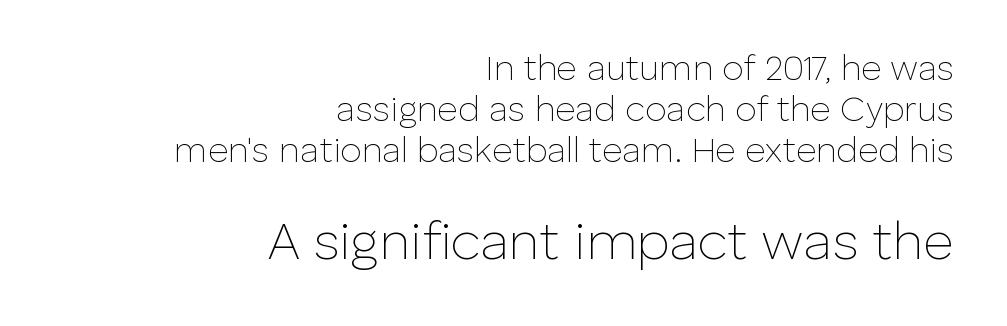
The image shows 53 px thin sans-serif type, upright; set right-aligned, line spacing 1.17x, normal letter spacing, not underlined; the second (bottom) block is 1.51x larger; low stroke contrast and a medium x-height.
